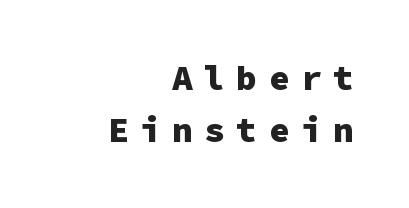
The image shows 35 px heavy sans-serif type, upright, monospaced; set right-aligned, normal line spacing (1.49x), unusually wide letter spacing (+0.32 em), not underlined; low stroke contrast and a medium x-height.
